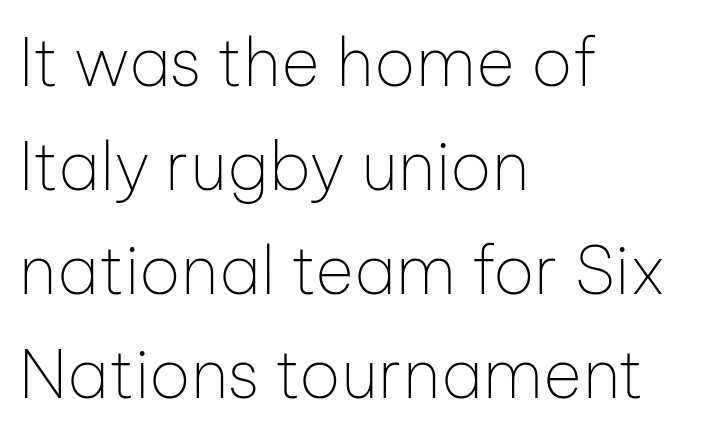
The image shows 67 px thin sans-serif type, upright; set left-aligned, normal line spacing (1.55x), normal letter spacing, not underlined; low stroke contrast and a medium x-height.
